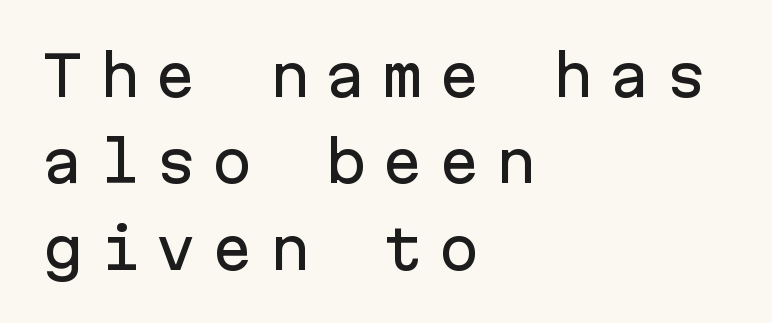
Q: Is the text italic (slanted)? A: No, it is upright.
Q: Is the typeface a serif or a sans-serif typeface? A: Sans-serif.
Q: Is the text underlined? A: No.
Q: How is the paragraph aligned? A: Left-aligned.
Q: Is the spacing between letters normal or unusually wide? A: Unusually wide.
Q: Is the spacing between lines tight, normal or loose? A: Normal.
Q: Width (condensed, normal, or wide)? A: Normal.
Q: Stroke contrast? A: Low.
Q: x-height? A: Medium.
Q: Monospaced? A: Yes.
